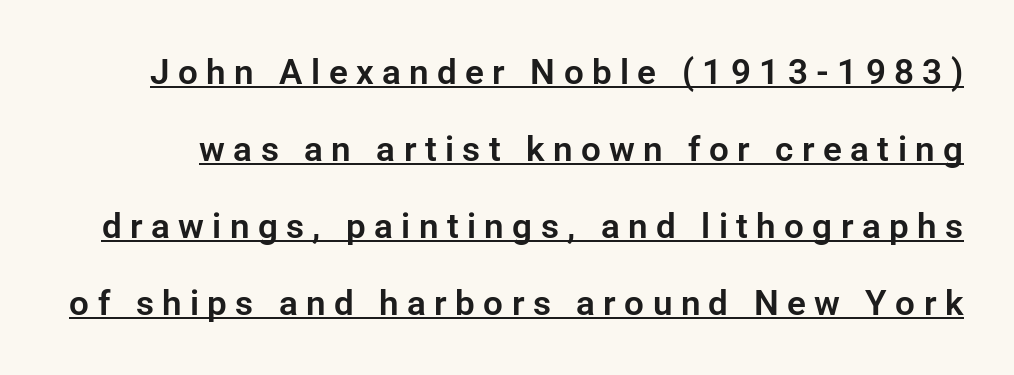
Q: Is the text italic (slanted)? A: No, it is upright.
Q: Is the typeface a serif or a sans-serif typeface? A: Sans-serif.
Q: Is the text underlined? A: Yes.
Q: Is the spacing between letters normal or unusually wide? A: Unusually wide.
Q: Is the spacing between lines tight, normal or loose? A: Loose.
Q: Width (condensed, normal, or wide)? A: Normal.
Q: Stroke contrast? A: Low.
Q: x-height? A: Medium.
Q: Monospaced? A: No.
